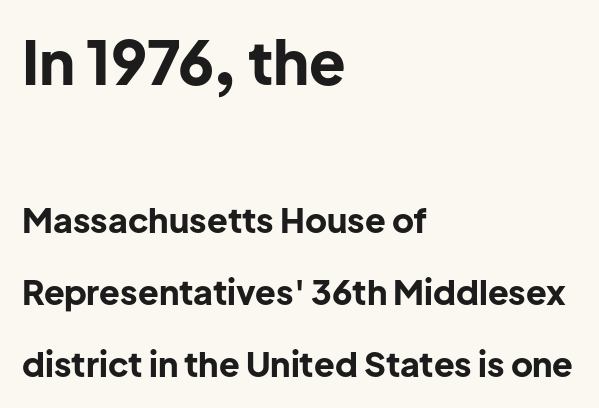
{"serif": "no", "italic": "no", "bold": "yes", "weight": "bold", "width": "normal", "stroke_contrast": "low", "x_height": "medium", "monospaced": "no", "underline": "no", "align": "left", "line_spacing": "loose", "line_spacing_ratio": 2.12, "letter_spacing": "normal", "letter_spacing_em": 0.0, "larger_block": "first", "size_ratio": 1.76, "glyph_px": 60}
